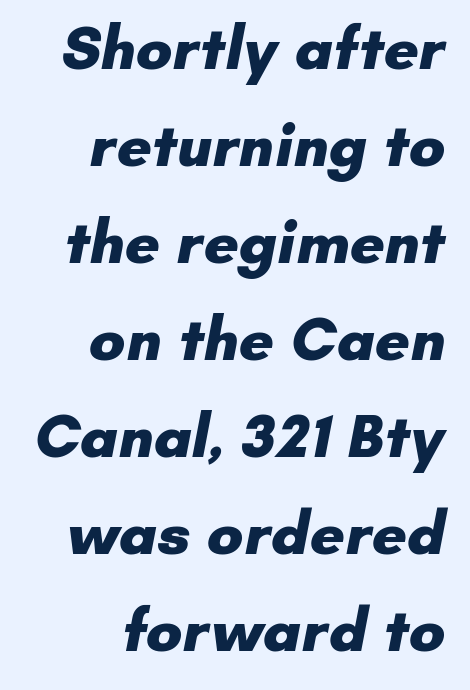
The image shows 61 px heavy sans-serif type; set right-aligned, normal line spacing (1.59x), normal letter spacing, not underlined; low stroke contrast and a small x-height.
